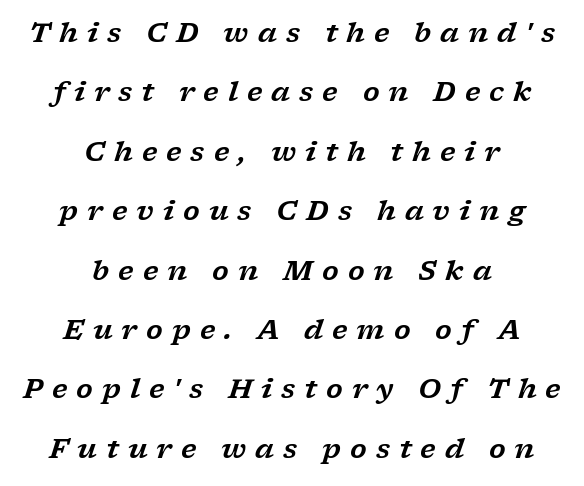
Q: Is the text italic (slanted)? A: Yes, it leans right by about 17 degrees.
Q: Is the text underlined? A: No.
Q: How is the paragraph aligned? A: Centered.
Q: Is the spacing between letters normal or unusually wide? A: Unusually wide.
Q: Is the spacing between lines tight, normal or loose? A: Loose.
